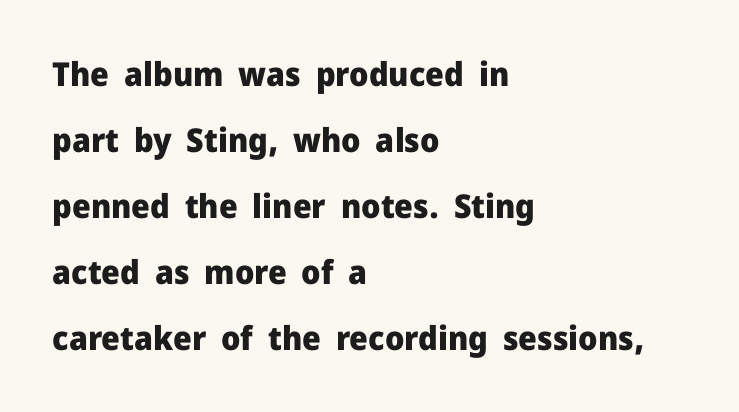
Bare-footed words on every line. Examine the stroke ends and you'll find no serifs. This rendering uses left alignment, leaving the right contour irregular. A typesetter would call this leading open, well beyond the default. The letterforms sit shoulder to shoulder at normal distance. Looks like regular typesetting: each glyph gets only the width it needs.
